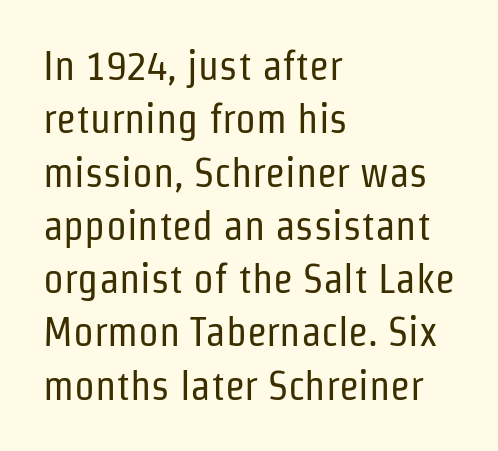
{"serif": "no", "italic": "no", "bold": "no", "weight": "regular", "width": "condensed", "stroke_contrast": "low", "x_height": "medium", "monospaced": "no", "underline": "no", "align": "left", "line_spacing": "normal", "line_spacing_ratio": 1.3, "letter_spacing": "normal", "letter_spacing_em": 0.0, "glyph_px": 41}
